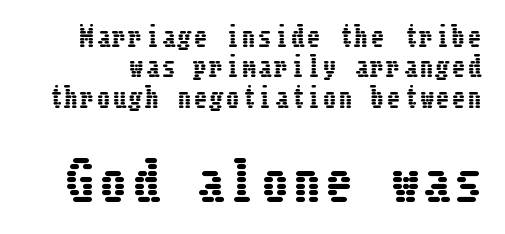
{"italic": "no", "width": "condensed", "stroke_contrast": "low", "x_height": "medium", "underline": "no", "line_spacing_ratio": 1.17, "larger_block": "second", "size_ratio": 2.0, "glyph_px": 52}
